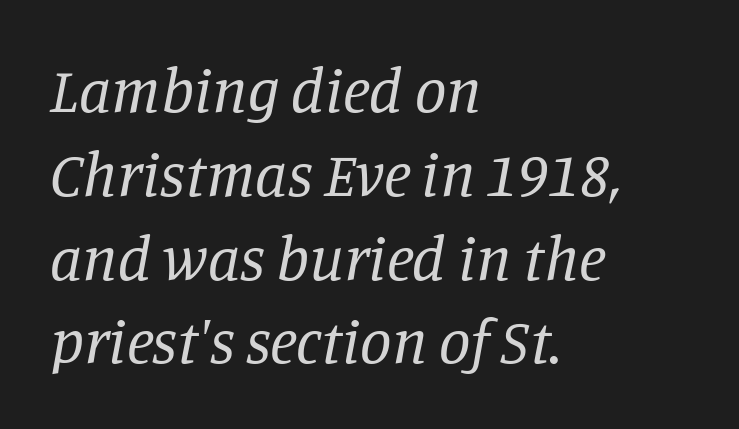
{"serif": "yes", "italic": "yes", "lean": "right", "slant_degrees": 11, "bold": "no", "weight": "regular", "width": "normal", "stroke_contrast": "low", "x_height": "large", "monospaced": "no", "underline": "no", "align": "left", "line_spacing": "normal", "line_spacing_ratio": 1.33, "letter_spacing": "normal", "letter_spacing_em": 0.0, "glyph_px": 63}
